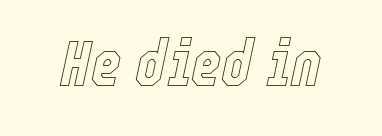
The image shows 65 px condensed type, italic (leaning right); set normal letter spacing, not underlined; a medium x-height.
